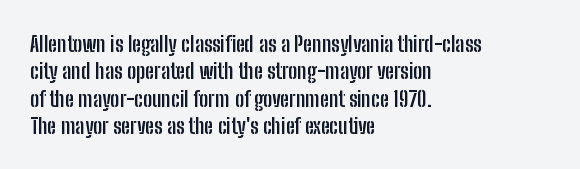
Q: Is the text bold? A: Yes.
Q: Is the text italic (slanted)? A: No, it is upright.
Q: Is the text underlined? A: No.
Q: How is the paragraph aligned? A: Left-aligned.
Q: Is the spacing between letters normal or unusually wide? A: Normal.
